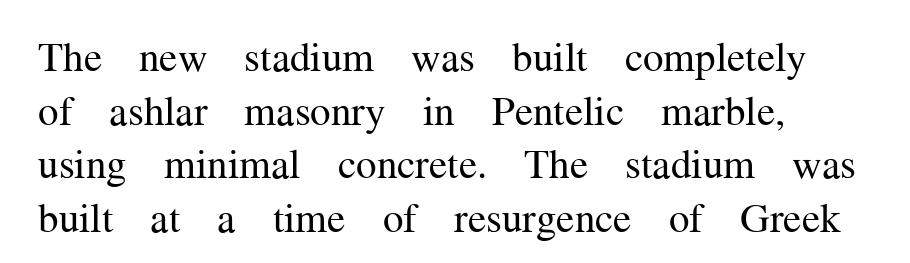
Look at the tracking — it's just the regular setting, nothing added. It's the straight-up-and-down kind of type. Font category for this specimen: serif. A typesetter would call this proportional, since set widths differ per character. These lines stack with their left ends in a neat column.
